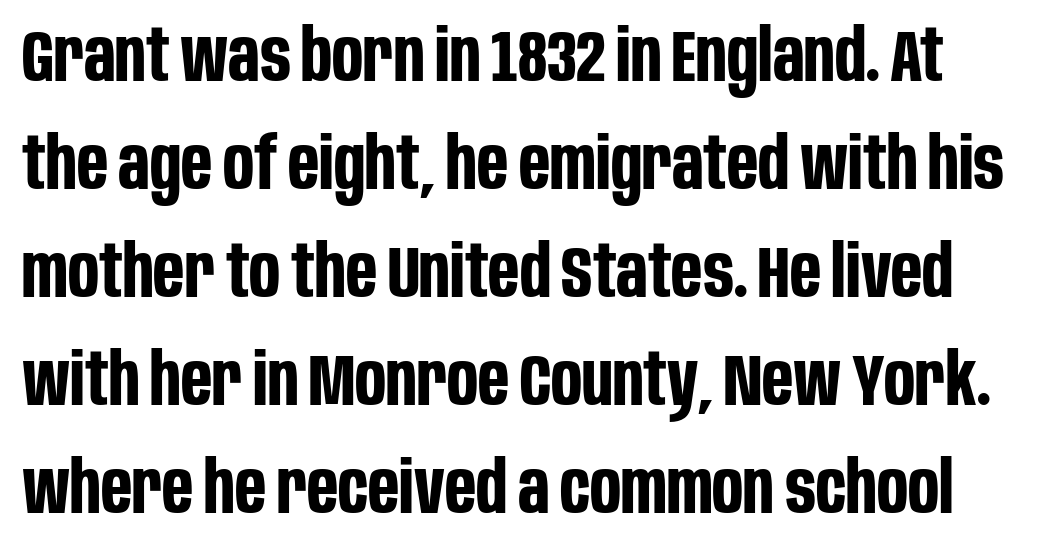
The image shows 73 px bold, condensed sans-serif type, upright; set normal line spacing (1.48x), normal letter spacing, not underlined; low stroke contrast and a large x-height.
